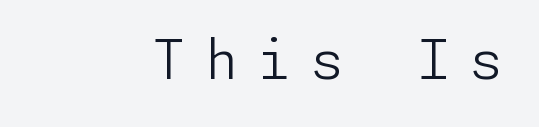
{"serif": "no", "italic": "no", "bold": "no", "weight": "light", "width": "normal", "stroke_contrast": "low", "x_height": "medium", "underline": "no", "letter_spacing": "wide", "letter_spacing_em": 0.36, "glyph_px": 54}
